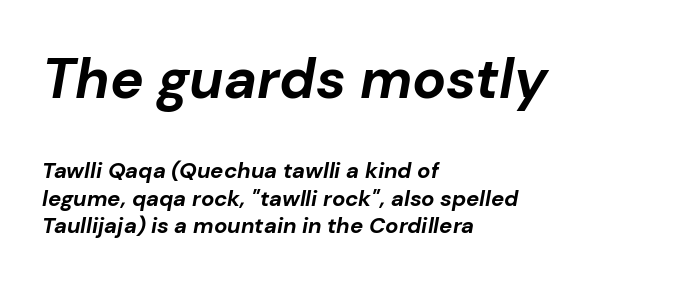
Q: Is the text bold? A: Yes.
Q: Is the text italic (slanted)? A: Yes, it leans right by about 10 degrees.
Q: Is the text underlined? A: No.
Q: How is the paragraph aligned? A: Left-aligned.
Q: Is the spacing between letters normal or unusually wide? A: Normal.
Q: Which block of text is set in a larger size, the first (top) or the second (bottom)? A: The first (top) one.
Q: Width (condensed, normal, or wide)? A: Normal.
Q: Stroke contrast? A: Low.
Q: x-height? A: Medium.
Q: Monospaced? A: No.
